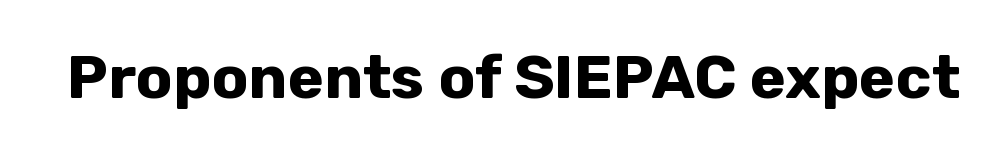
The image shows 61 px bold sans-serif type, upright; set normal letter spacing, not underlined; low stroke contrast and a medium x-height.
